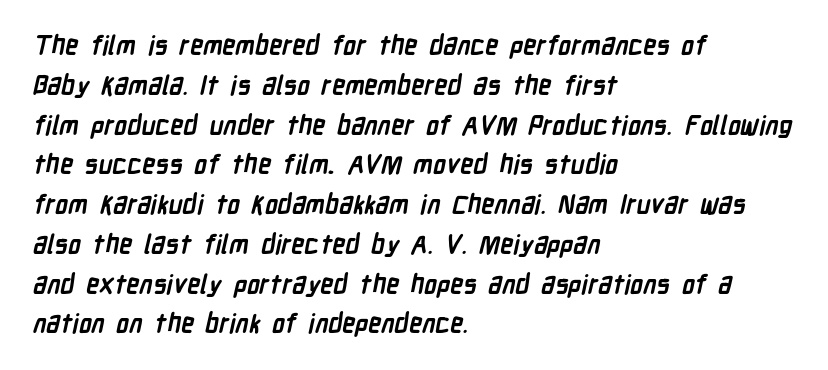
{"bold": "yes", "underline": "no", "align": "left", "line_spacing": "normal", "line_spacing_ratio": 1.53, "letter_spacing": "normal", "letter_spacing_em": 0.0, "glyph_px": 26}
